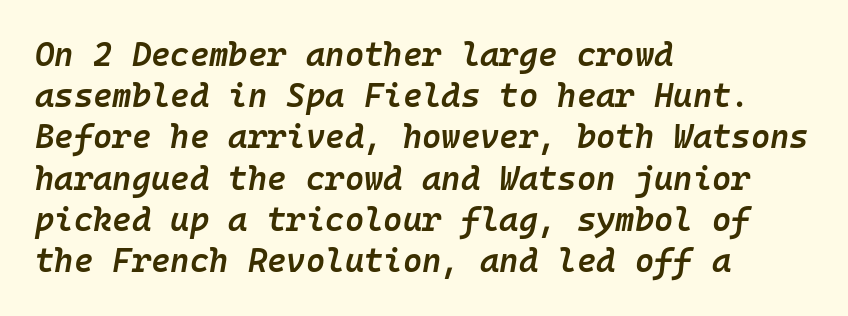
{"italic": "yes", "lean": "right", "slant_degrees": 10, "bold": "semi", "weight": "semibold", "width": "normal", "stroke_contrast": "low", "x_height": "medium", "monospaced": "yes", "underline": "no", "align": "left", "line_spacing": "normal", "line_spacing_ratio": 1.25, "letter_spacing": "normal", "letter_spacing_em": 0.0, "glyph_px": 33}
